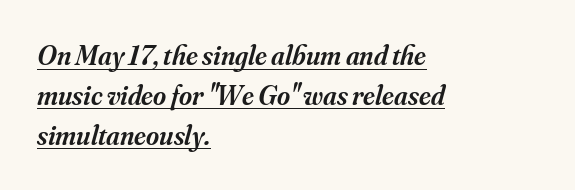
Bold? Not quite — semibold, heavier than regular but stopping short. Each letter keeps its own natural width here, so spacing adapts to shape. Whoever set this chose a conventional vertical rhythm. Tracking here is standard; glyphs follow each other at the usual distance. Serif or sans? Serif — the stroke terminals have little feet.
